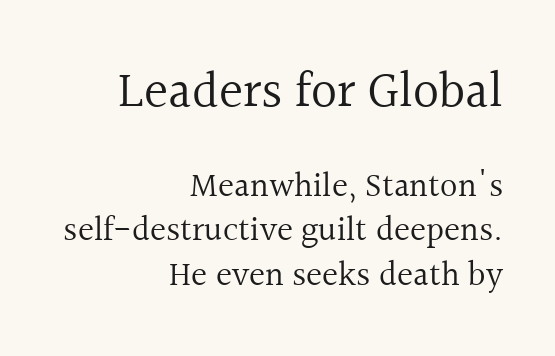
{"serif": "yes", "italic": "no", "bold": "no", "weight": "regular", "width": "normal", "x_height": "medium", "monospaced": "no", "underline": "no", "align": "right", "line_spacing": "normal", "line_spacing_ratio": 1.31, "letter_spacing": "normal", "letter_spacing_em": 0.0, "larger_block": "first", "size_ratio": 1.5, "glyph_px": 51}
